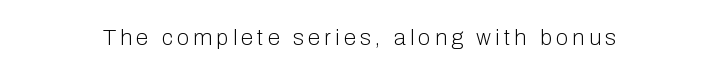
The strokes are not fattened; the text isn't bold. What stands out about the letter spacing? Its width — letters are far apart. Posture: straight, roman, zero tilt. Type without underlining.
